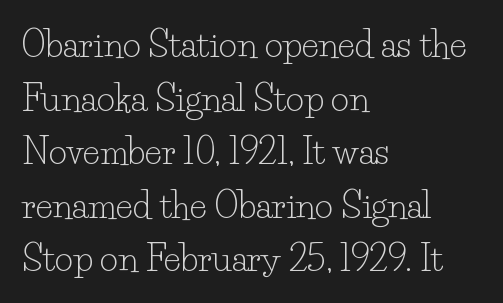
This rendering features lettering with no underline. Unlike italic type, these characters show no tilt at all. The line-height multiplier appears to be the usual default. The rendering keeps characters at their native spacing. The rendering uses natural spacing where letterforms have individual widths.
